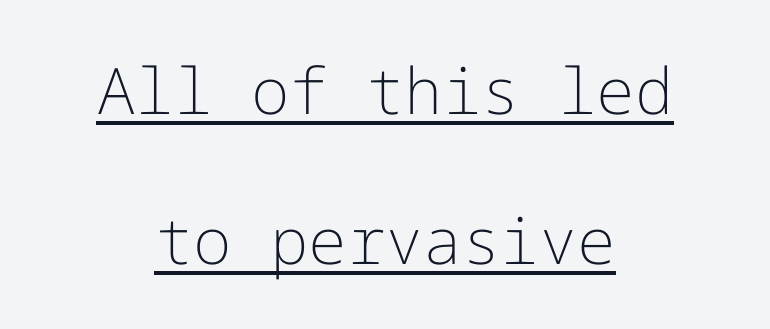
{"serif": "no", "italic": "no", "bold": "no", "weight": "light", "width": "normal", "stroke_contrast": "low", "x_height": "medium", "underline": "yes", "align": "center", "line_spacing": "loose", "line_spacing_ratio": 2.35, "letter_spacing": "normal", "letter_spacing_em": 0.0, "glyph_px": 64}
